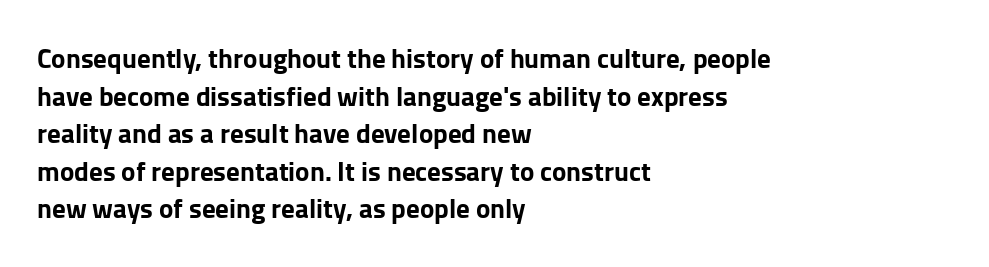
The image shows 27 px bold type, upright; set left-aligned, normal line spacing (1.39x), normal letter spacing, not underlined.
